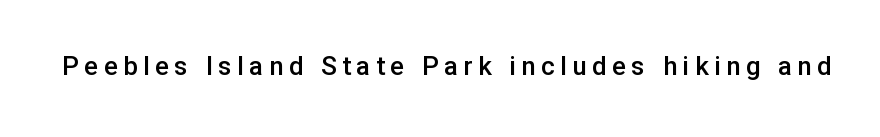
Q: Is the text bold? A: Semi-bold.
Q: Is the text italic (slanted)? A: No, it is upright.
Q: Is the text underlined? A: No.
Q: Is the spacing between letters normal or unusually wide? A: Unusually wide.
